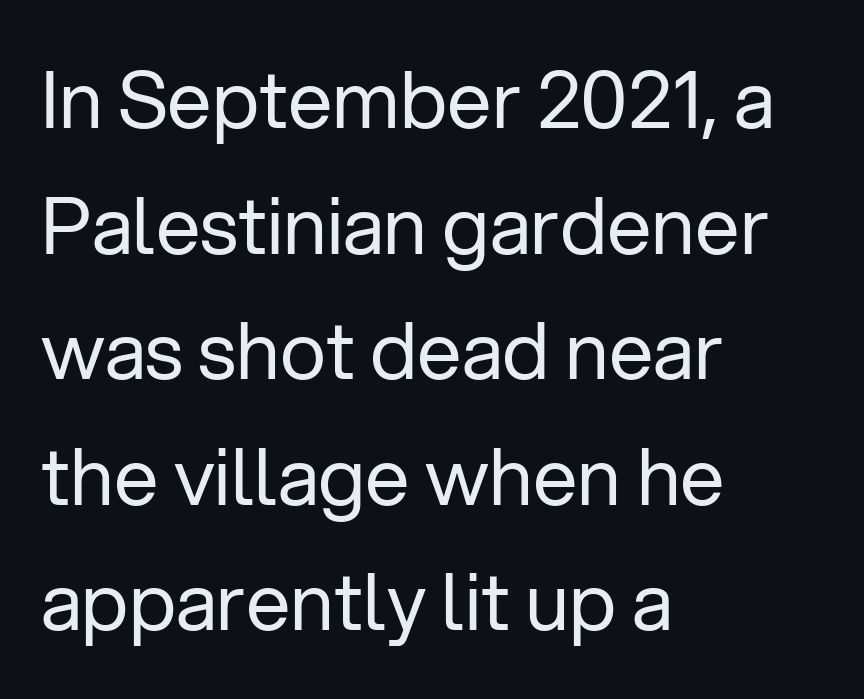
The image shows 79 px regular-weight sans-serif type, upright; set left-aligned, normal line spacing (1.59x), normal letter spacing, not underlined; low stroke contrast and a medium x-height.
